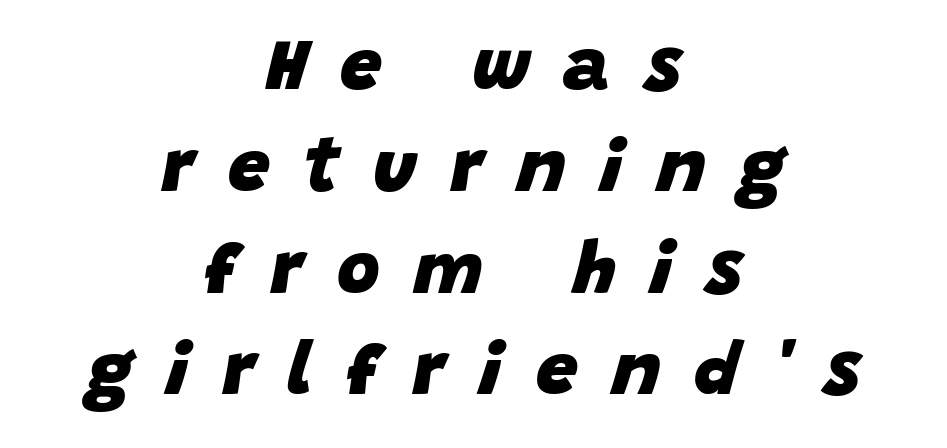
{"italic": "yes", "lean": "right", "slant_degrees": 15, "bold": "yes", "weight": "heavy", "width": "normal", "stroke_contrast": "low", "x_height": "large", "monospaced": "no", "underline": "no", "align": "center", "line_spacing": "normal", "line_spacing_ratio": 1.37, "letter_spacing": "wide", "letter_spacing_em": 0.46, "glyph_px": 74}
